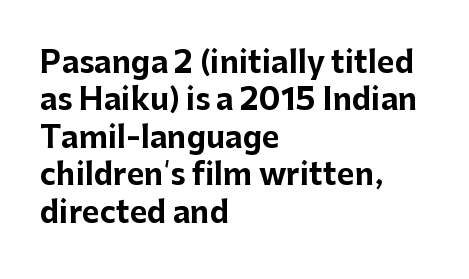
The image shows 30 px bold sans-serif type, upright; set left-aligned, normal line spacing (1.25x), normal letter spacing, not underlined; low stroke contrast and a medium x-height.
